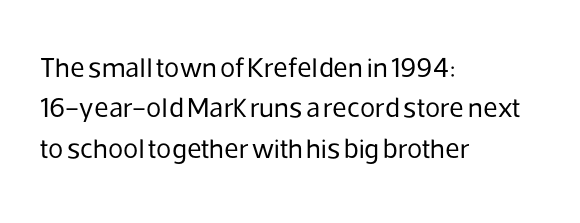
{"serif": "no", "italic": "no", "bold": "no", "weight": "regular", "width": "normal", "stroke_contrast": "low", "x_height": "medium", "monospaced": "no", "underline": "no", "align": "left", "line_spacing": "normal", "line_spacing_ratio": 1.44, "letter_spacing": "normal", "letter_spacing_em": 0.0, "glyph_px": 28}
